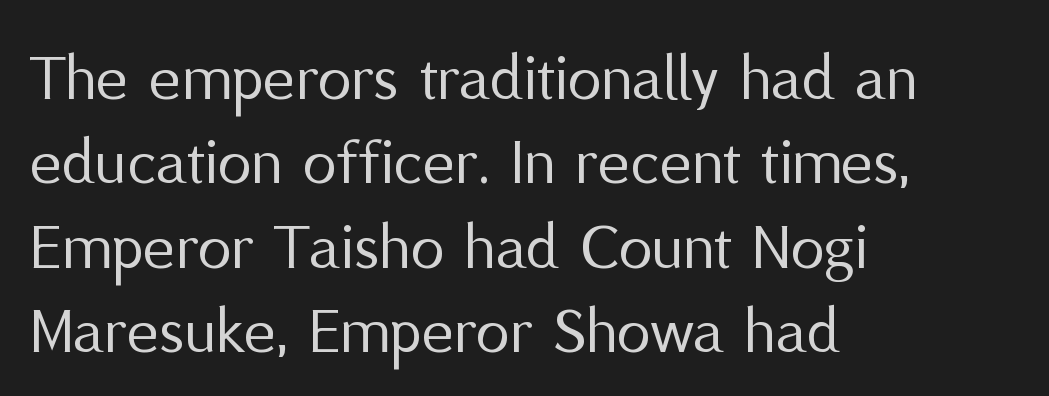
I'd call this a sans setting — the letters go barefoot. Where is the straight margin? On the left. Character widths vary here, with narrow letters taking less room than wide ones. Between one letter and the next there's only the usual sliver of space.
